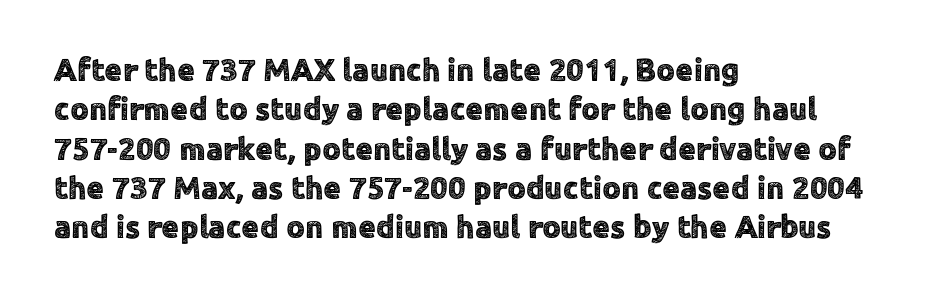
The image shows 32 px sans-serif type, upright; set left-aligned, line spacing 1.23x, normal letter spacing, not underlined; a medium x-height.
